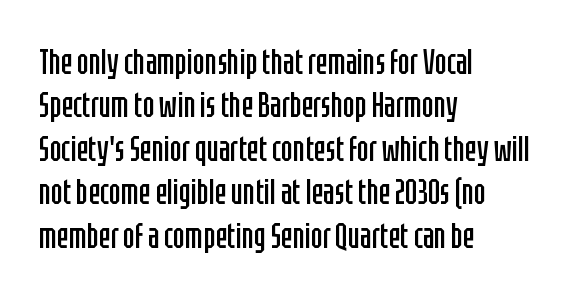
{"serif": "no", "italic": "no", "bold": "no", "weight": "regular", "width": "condensed", "stroke_contrast": "low", "x_height": "large", "monospaced": "no", "underline": "no", "align": "left", "line_spacing_ratio": 1.24, "letter_spacing": "normal", "letter_spacing_em": 0.0, "glyph_px": 35}
